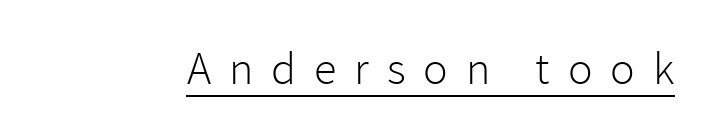
The passage shown is typeset with a sans-serif family. Look at the tracking — it's clearly loosened, letters drifting apart. Stroke mass is kept to a normal reading level or below. Underlining? Definitely there. Think of a printed novel: that variable character pitch is what you see here.
